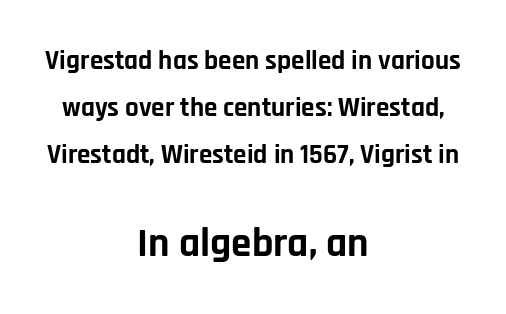
The image shows 41 px bold sans-serif type, upright; set centered, line spacing 1.74x, normal letter spacing, not underlined; the second (bottom) block is 1.52x larger; low stroke contrast and a large x-height.
